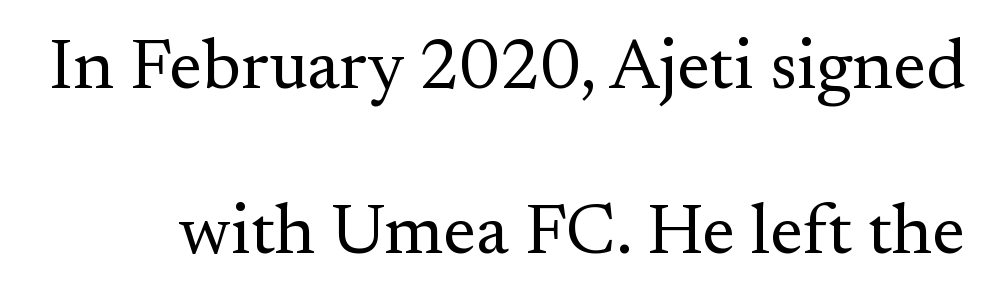
Q: Is the text bold? A: No.
Q: Is the text italic (slanted)? A: No, it is upright.
Q: Is the typeface a serif or a sans-serif typeface? A: Serif.
Q: Is the text underlined? A: No.
Q: Is the spacing between letters normal or unusually wide? A: Normal.
Q: Is the spacing between lines tight, normal or loose? A: Loose.
Q: Width (condensed, normal, or wide)? A: Normal.
Q: Stroke contrast? A: Medium.
Q: x-height? A: Small.
Q: Monospaced? A: No.
